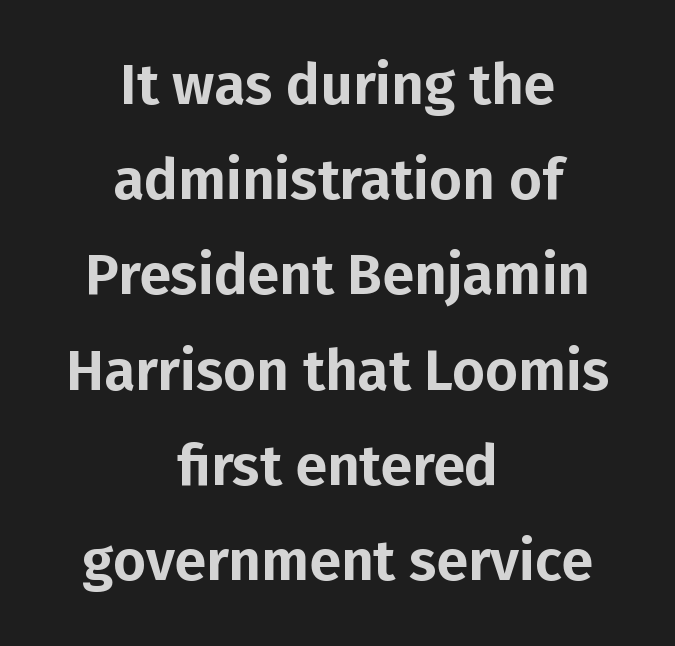
{"serif": "no", "italic": "no", "width": "normal", "stroke_contrast": "low", "x_height": "medium", "monospaced": "no", "underline": "no", "align": "center", "line_spacing": "normal", "line_spacing_ratio": 1.67, "letter_spacing": "normal", "letter_spacing_em": 0.0, "glyph_px": 57}
